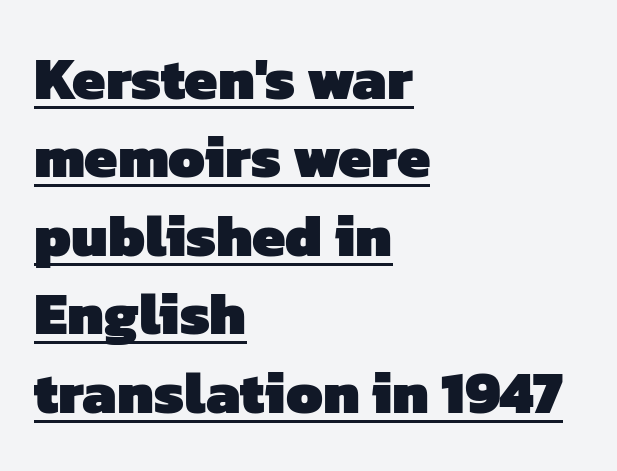
A typesetter would label this face a sans. Bold? Absolutely — the strokes are thick and heavy. The letters advance in unequal steps, a hallmark of proportional type. This sample carries an underscore along the baseline area. Does extra space separate the letters? No, they use regular spacing.
